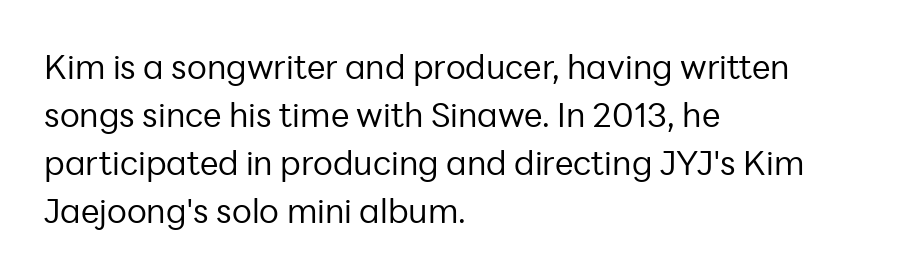
The image shows 33 px regular-weight sans-serif type, upright; set left-aligned, normal line spacing (1.45x), normal letter spacing, not underlined; low stroke contrast and a medium x-height.
